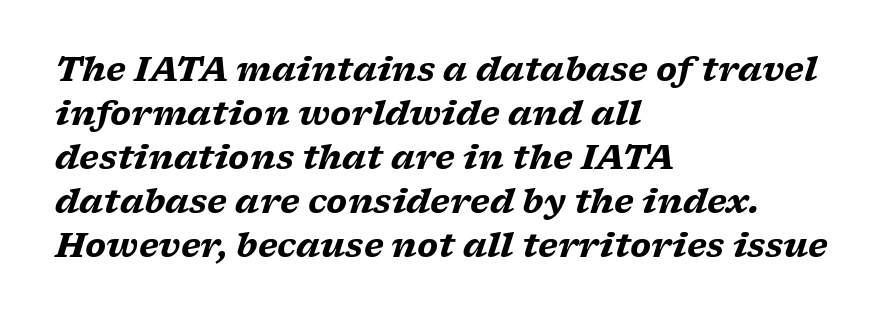
Q: Is the text bold? A: Yes.
Q: Is the text italic (slanted)? A: Yes, it leans right by about 17 degrees.
Q: Is the typeface a serif or a sans-serif typeface? A: Serif.
Q: Is the text underlined? A: No.
Q: How is the paragraph aligned? A: Left-aligned.
Q: Is the spacing between letters normal or unusually wide? A: Normal.
Q: Is the spacing between lines tight, normal or loose? A: Normal.
Q: Width (condensed, normal, or wide)? A: Wide.
Q: Stroke contrast? A: Low.
Q: x-height? A: Medium.
Q: Monospaced? A: No.
